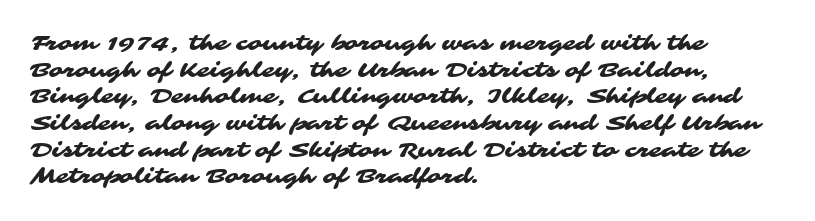
This rendering features lettering with no underline. What's the leading like? Ordinary, nothing unusual. Here the glyphs are tracked normally, forming tight word shapes. Line starts are locked; line ends wander.
